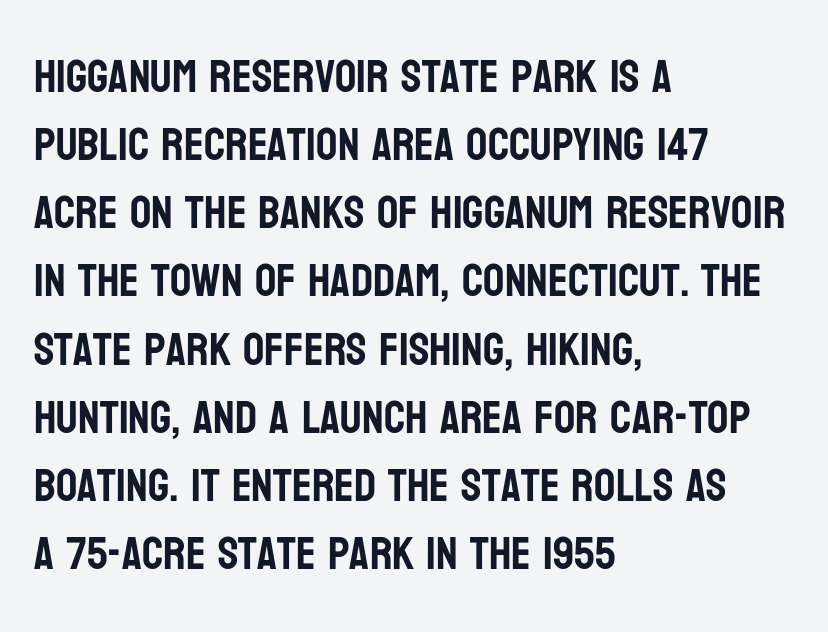
{"serif": "no", "italic": "no", "width": "condensed", "stroke_contrast": "low", "x_height": "large", "monospaced": "no", "underline": "no", "align": "left", "line_spacing": "normal", "line_spacing_ratio": 1.45, "letter_spacing": "normal", "letter_spacing_em": 0.0, "glyph_px": 47}
